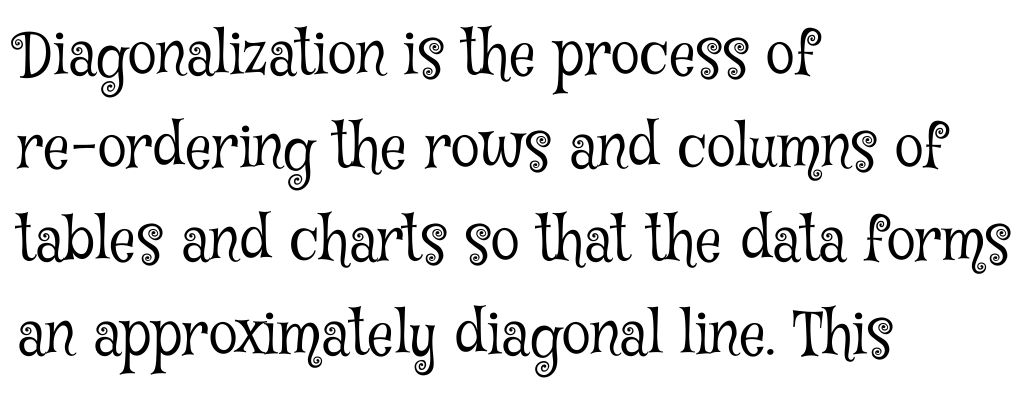
Q: Is the text bold? A: No.
Q: Is the text italic (slanted)? A: No, it is upright.
Q: Is the typeface a serif or a sans-serif typeface? A: Serif.
Q: Is the text underlined? A: No.
Q: How is the paragraph aligned? A: Left-aligned.
Q: Is the spacing between letters normal or unusually wide? A: Normal.
Q: Is the spacing between lines tight, normal or loose? A: Normal.
Q: Width (condensed, normal, or wide)? A: Condensed.
Q: Stroke contrast? A: Low.
Q: x-height? A: Medium.
Q: Monospaced? A: No.
